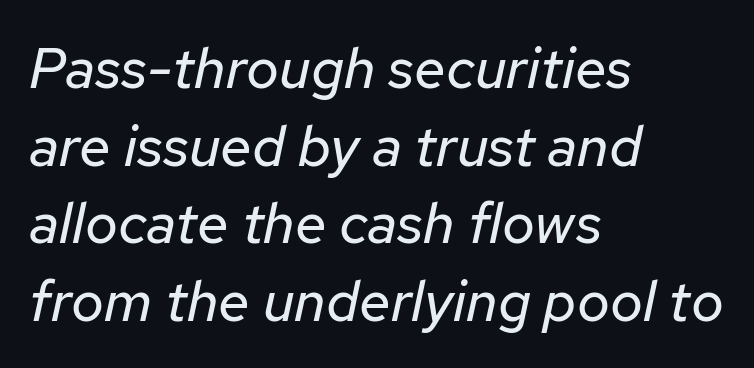
Q: Is the text bold? A: No.
Q: Is the text italic (slanted)? A: Yes, it leans right by about 12 degrees.
Q: Is the text underlined? A: No.
Q: How is the paragraph aligned? A: Left-aligned.
Q: Is the spacing between letters normal or unusually wide? A: Normal.
Q: Is the spacing between lines tight, normal or loose? A: Normal.
Q: Width (condensed, normal, or wide)? A: Normal.
Q: Stroke contrast? A: Low.
Q: x-height? A: Medium.
Q: Monospaced? A: No.
